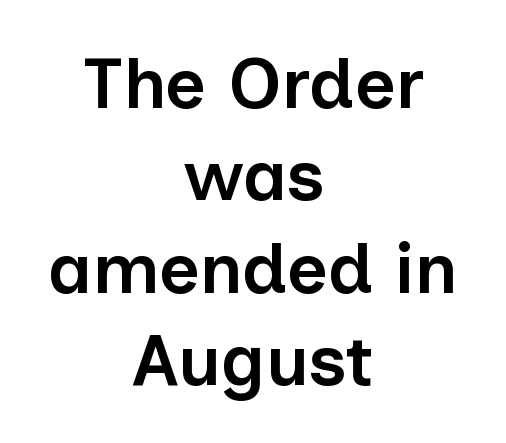
{"serif": "no", "italic": "no", "bold": "semi", "weight": "semibold", "width": "normal", "stroke_contrast": "low", "x_height": "medium", "monospaced": "no", "underline": "no", "align": "center", "line_spacing": "normal", "line_spacing_ratio": 1.3, "letter_spacing": "normal", "letter_spacing_em": 0.0, "glyph_px": 71}
